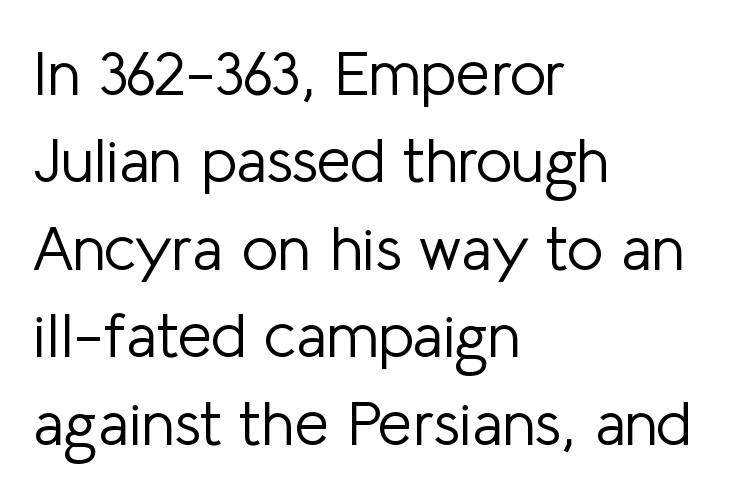
Q: Is the text bold? A: No.
Q: Is the text italic (slanted)? A: No, it is upright.
Q: Is the typeface a serif or a sans-serif typeface? A: Sans-serif.
Q: Is the text underlined? A: No.
Q: How is the paragraph aligned? A: Left-aligned.
Q: Is the spacing between letters normal or unusually wide? A: Normal.
Q: Is the spacing between lines tight, normal or loose? A: Normal.
Q: Width (condensed, normal, or wide)? A: Normal.
Q: Stroke contrast? A: Low.
Q: x-height? A: Medium.
Q: Monospaced? A: No.
